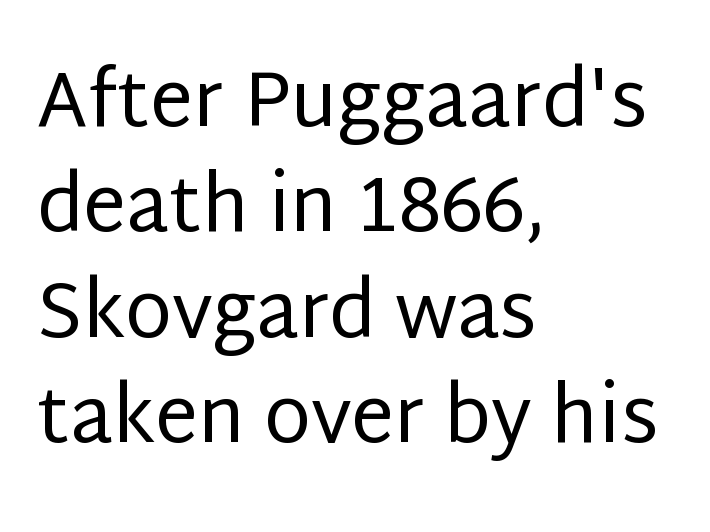
Q: Is the text bold? A: No.
Q: Is the text italic (slanted)? A: No, it is upright.
Q: Is the typeface a serif or a sans-serif typeface? A: Sans-serif.
Q: Is the text underlined? A: No.
Q: How is the paragraph aligned? A: Left-aligned.
Q: Is the spacing between letters normal or unusually wide? A: Normal.
Q: Is the spacing between lines tight, normal or loose? A: Normal.
Q: Width (condensed, normal, or wide)? A: Normal.
Q: Stroke contrast? A: Low.
Q: x-height? A: Large.
Q: Monospaced? A: No.
